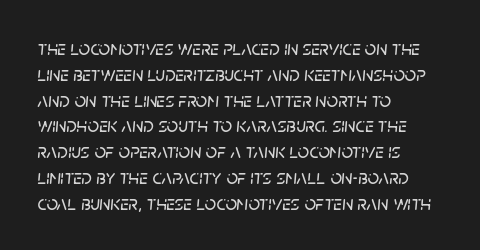
The image shows 20 px text type, italic (leaning right); set left-aligned, normal line spacing (1.29x), normal letter spacing, not underlined.
